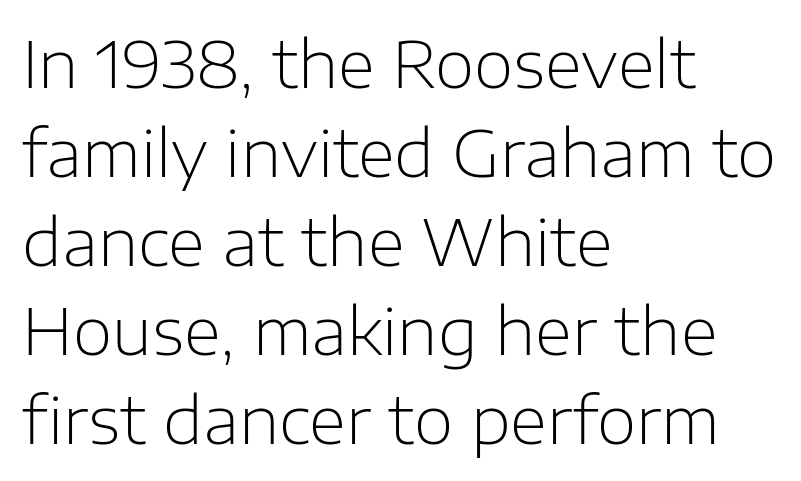
Q: Is the text bold? A: No.
Q: Is the text italic (slanted)? A: No, it is upright.
Q: Is the typeface a serif or a sans-serif typeface? A: Sans-serif.
Q: Is the text underlined? A: No.
Q: How is the paragraph aligned? A: Left-aligned.
Q: Is the spacing between letters normal or unusually wide? A: Normal.
Q: Is the spacing between lines tight, normal or loose? A: Normal.
Q: Width (condensed, normal, or wide)? A: Normal.
Q: Stroke contrast? A: Low.
Q: x-height? A: Medium.
Q: Monospaced? A: No.
